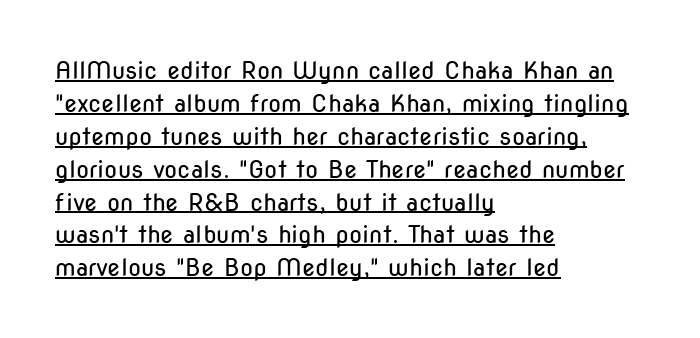
The image shows 24 px text type, upright; set left-aligned, normal line spacing (1.37x), normal letter spacing, underlined.
